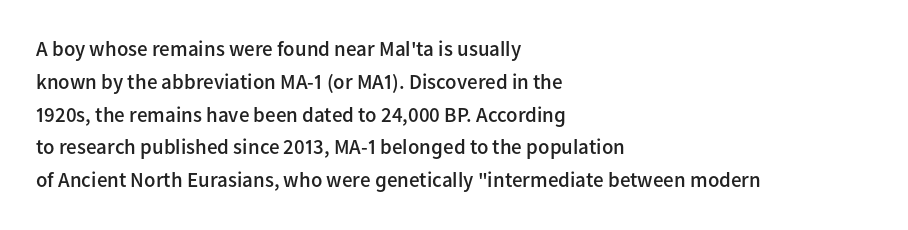
A somewhat darkened texture: the type is semibold rather than bold. Every stem runs plumb, perpendicular to the baseline. No extra tracking has been applied to these lines. A bare baseline throughout the passage. Every row of glyphs begins at an identical x-position on the left. Normally led — the rows are evenly, conventionally spaced.
